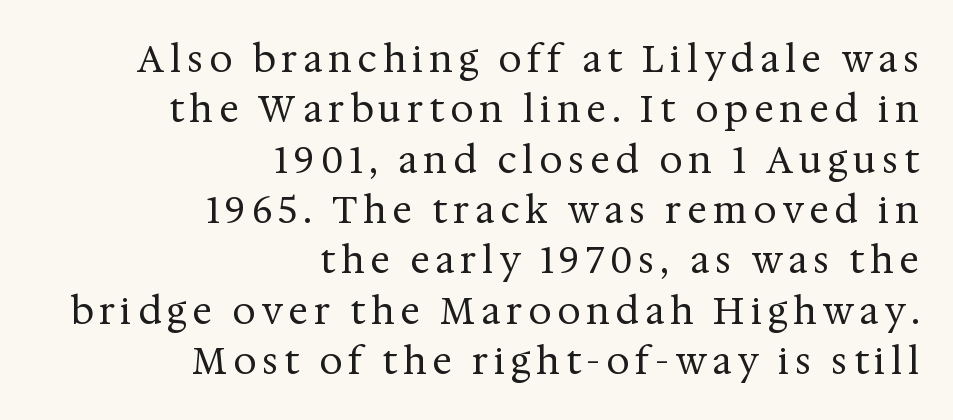
This sample has the flowing, uneven cadence of proportional lettering. The foot of each line stays bare and open. This is roman type, the default non-slanted kind. The setting favours the right margin, as signatures and pull-quotes sometimes do. Normally led — the rows are evenly, conventionally spaced. This sample uses a serif face.
